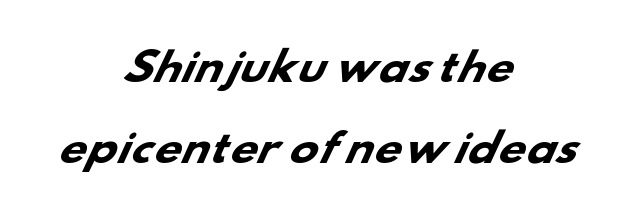
The image shows 38 px heavy, wide sans-serif type; set centered, loose line spacing (2.14x), normal letter spacing, not underlined; low stroke contrast and a small x-height.
